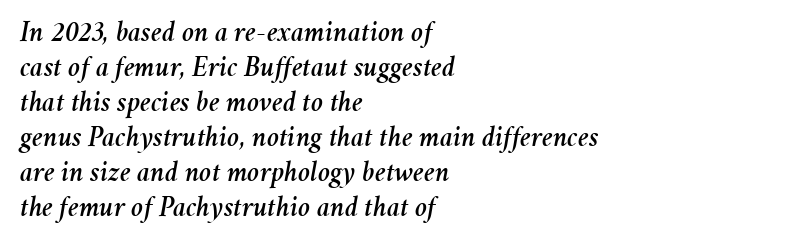
Q: Is the text italic (slanted)? A: Yes, it leans right by about 11 degrees.
Q: Is the text underlined? A: No.
Q: How is the paragraph aligned? A: Left-aligned.
Q: Is the spacing between letters normal or unusually wide? A: Normal.
Q: Width (condensed, normal, or wide)? A: Normal.
Q: Stroke contrast? A: Medium.
Q: x-height? A: Medium.
Q: Monospaced? A: No.
